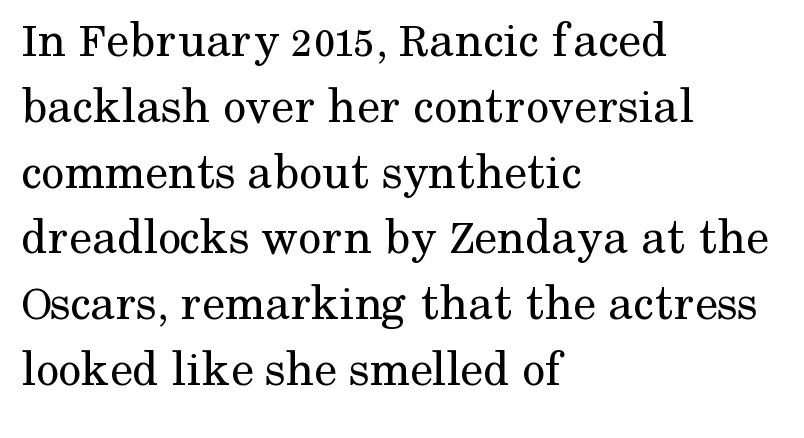
Yep, those are serifs on the letters. This sample uses plain, unmodified letter spacing. The rag falls on the right side of this text block. Unbolded letterforms with no extra heft. Leading: standard. You could not count columns in this text — the font is proportionally spaced.
